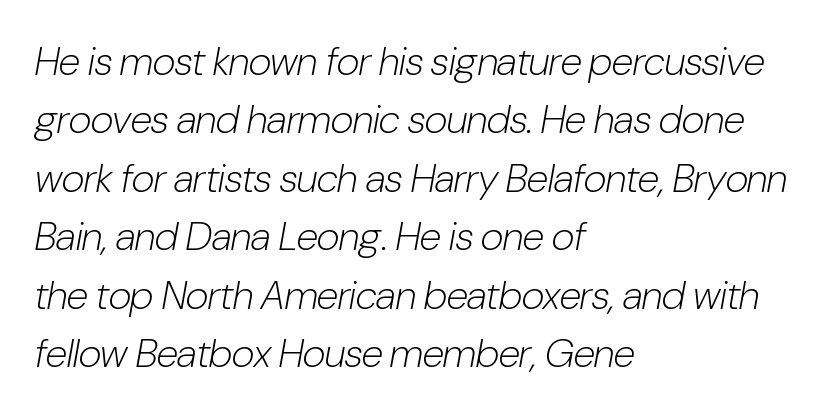
Check under the words: just untouched page. The rendering anchors every line to the left-hand side. These lines are rendered in a variable-pitch font. Letter spacing: default. Is the stroke heavy? The answer is a plain regular-or-lighter.
